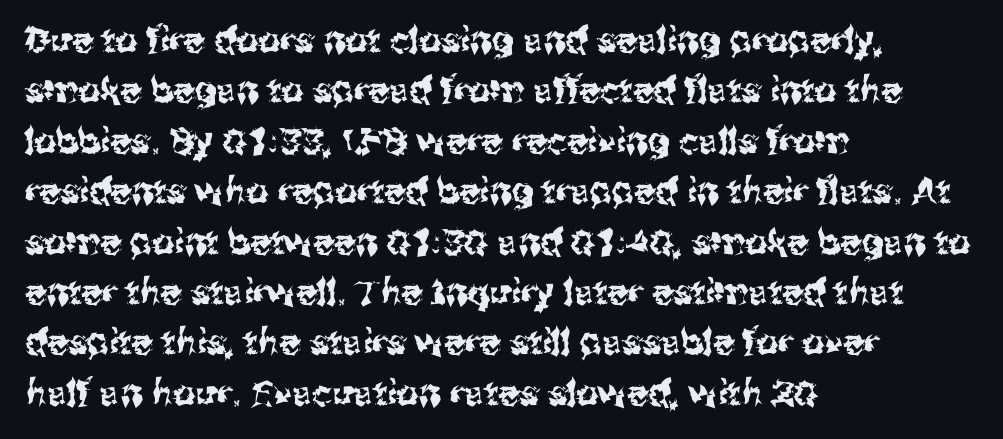
The image shows 35 px sans-serif type, upright; set left-aligned, normal line spacing (1.44x), normal letter spacing, not underlined; medium stroke contrast and a medium x-height.
